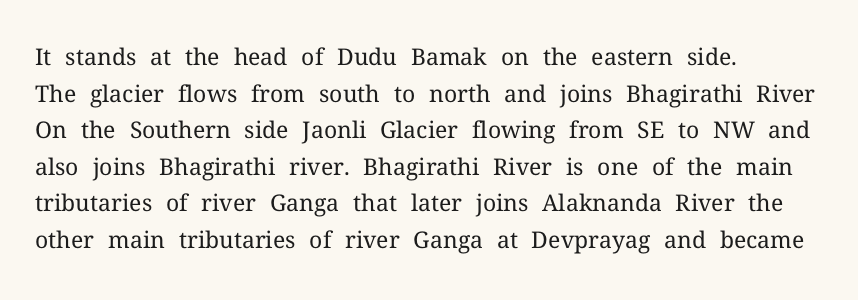
The image shows 23 px text type, upright; set left-aligned, normal line spacing (1.59x), normal letter spacing, not underlined.
